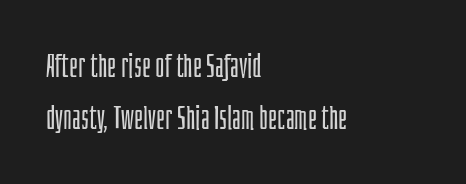
The setting favours the left margin, as ordinary paragraphs usually do. Type without underlining. This sample has the flowing, uneven cadence of proportional lettering. Observe the ordinary spacing: letters are neighbours, not strangers.
